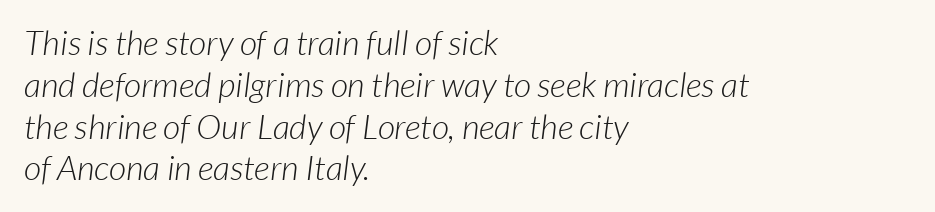
The image shows 34 px light sans-serif type; set left-aligned, line spacing 1.23x, normal letter spacing, not underlined; low stroke contrast and a medium x-height.
